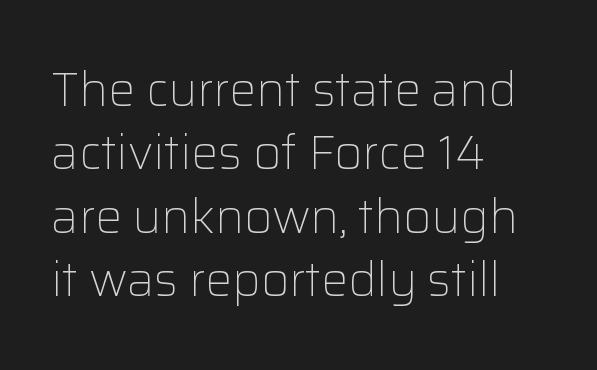
{"serif": "no", "italic": "no", "bold": "no", "weight": "light", "width": "normal", "stroke_contrast": "low", "x_height": "medium", "monospaced": "no", "underline": "no", "align": "left", "line_spacing": "normal", "line_spacing_ratio": 1.32, "letter_spacing": "normal", "letter_spacing_em": 0.0, "glyph_px": 48}
